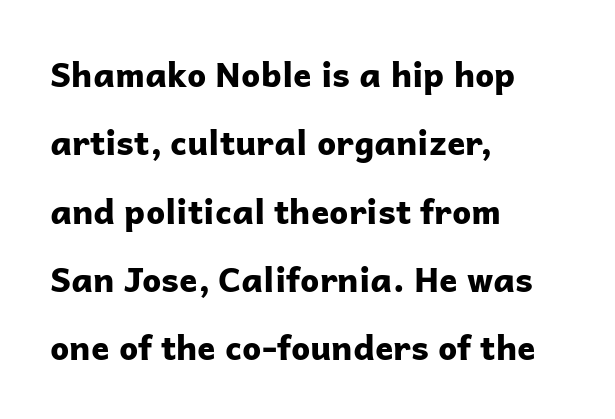
Q: Is the text bold? A: Yes.
Q: Is the text italic (slanted)? A: No, it is upright.
Q: Is the typeface a serif or a sans-serif typeface? A: Sans-serif.
Q: Is the text underlined? A: No.
Q: How is the paragraph aligned? A: Left-aligned.
Q: Is the spacing between letters normal or unusually wide? A: Normal.
Q: Is the spacing between lines tight, normal or loose? A: Loose.
Q: Width (condensed, normal, or wide)? A: Normal.
Q: Stroke contrast? A: Low.
Q: x-height? A: Medium.
Q: Monospaced? A: No.
